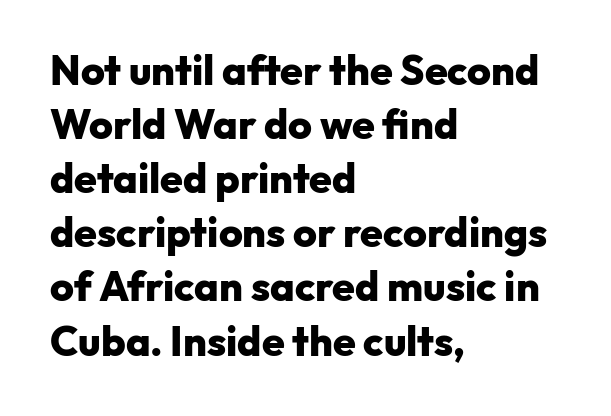
The image shows 41 px heavy sans-serif type, upright; set left-aligned, normal line spacing (1.32x), normal letter spacing, not underlined; low stroke contrast and a medium x-height.
